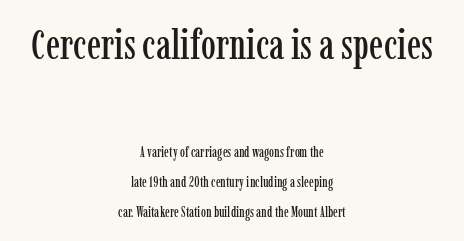
The image shows 42 px condensed serif type, upright; set centered, loose line spacing (2.15x), normal letter spacing, not underlined; the first (top) block is 3.0x larger; low stroke contrast and a medium x-height.
